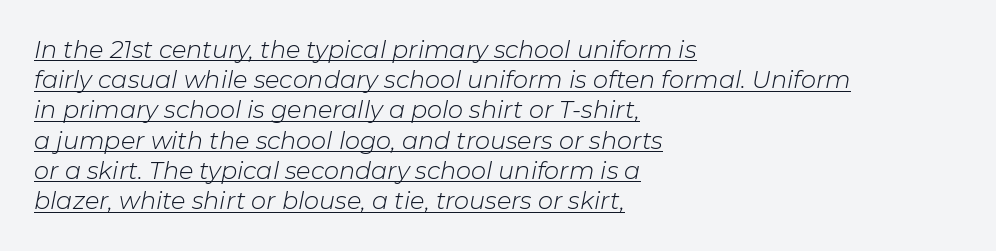
The image shows 24 px text type, italic (leaning right); set left-aligned, normal line spacing (1.26x), normal letter spacing, underlined.
